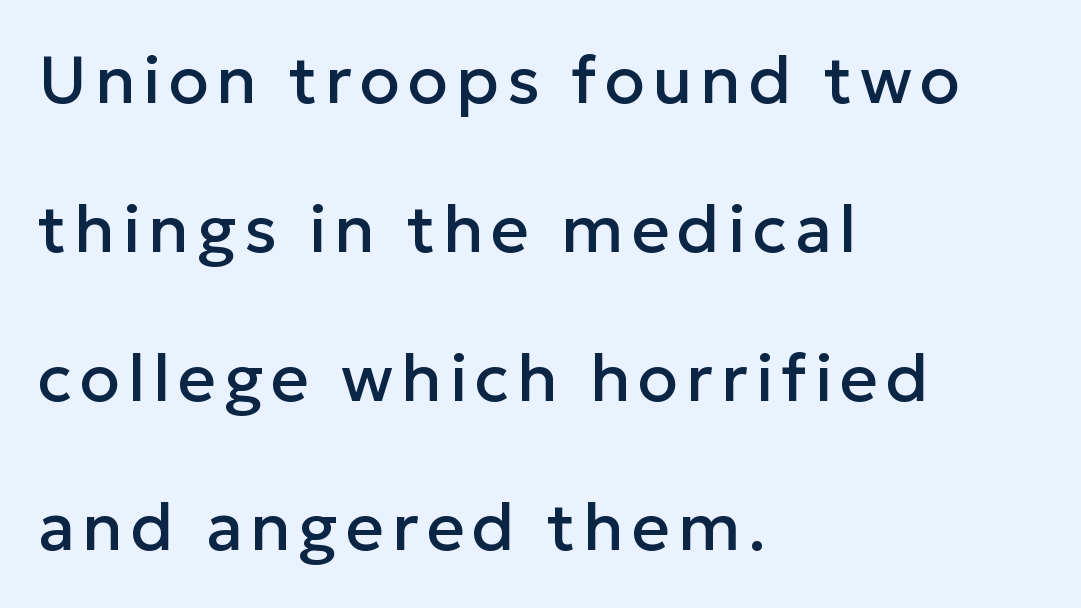
The image shows 66 px sans-serif type, upright; set left-aligned, loose line spacing (2.26x), not underlined; low stroke contrast and a medium x-height.
